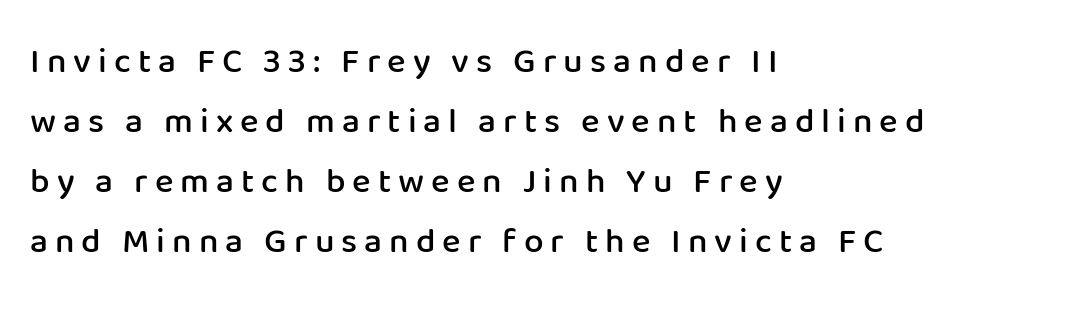
The image shows 35 px semibold sans-serif type, upright; set left-aligned, line spacing 1.71x, unusually wide letter spacing (+0.2 em), not underlined; low stroke contrast and a medium x-height.
